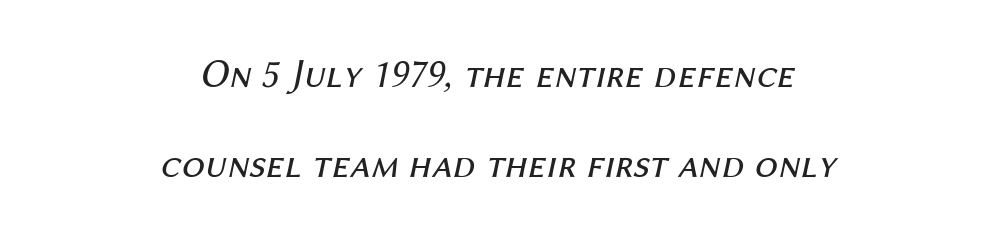
The image shows 41 px regular-weight type, italic (leaning right); set centered, loose line spacing (2.19x), normal letter spacing, not underlined; medium stroke contrast and a medium x-height.
